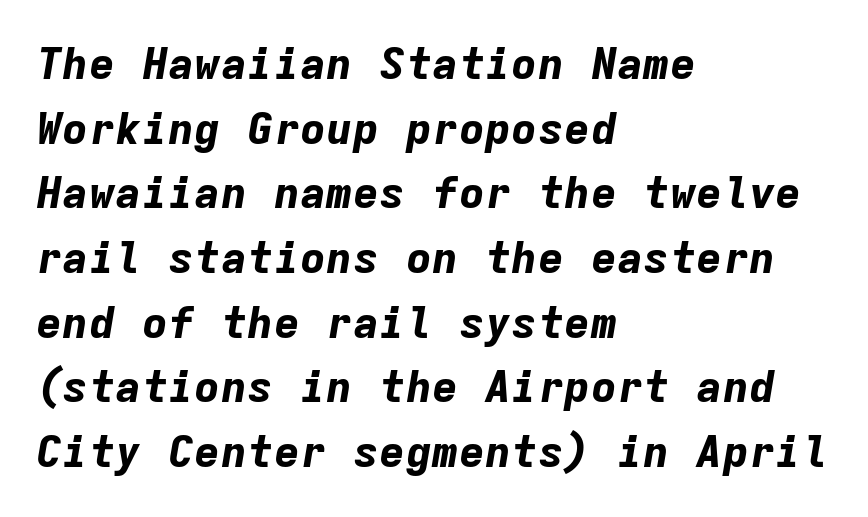
Q: Is the text bold? A: Yes.
Q: Is the text italic (slanted)? A: Yes, it leans right by about 9 degrees.
Q: Is the text underlined? A: No.
Q: How is the paragraph aligned? A: Left-aligned.
Q: Is the spacing between letters normal or unusually wide? A: Normal.
Q: Is the spacing between lines tight, normal or loose? A: Normal.
Q: Width (condensed, normal, or wide)? A: Normal.
Q: Stroke contrast? A: Low.
Q: x-height? A: Medium.
Q: Monospaced? A: Yes.
